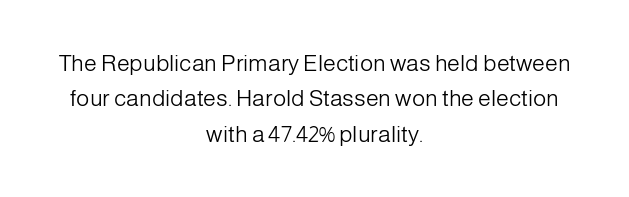
{"italic": "no", "bold": "no", "underline": "no", "align": "center", "line_spacing": "normal", "line_spacing_ratio": 1.54, "letter_spacing": "normal", "letter_spacing_em": 0.0, "glyph_px": 23}
